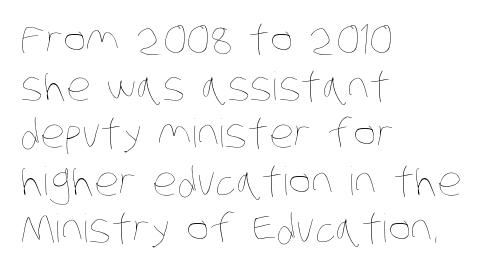
The image shows 39 px thin, condensed type; set left-aligned, line spacing 1.21x, normal letter spacing, not underlined; low stroke contrast and a large x-height.
